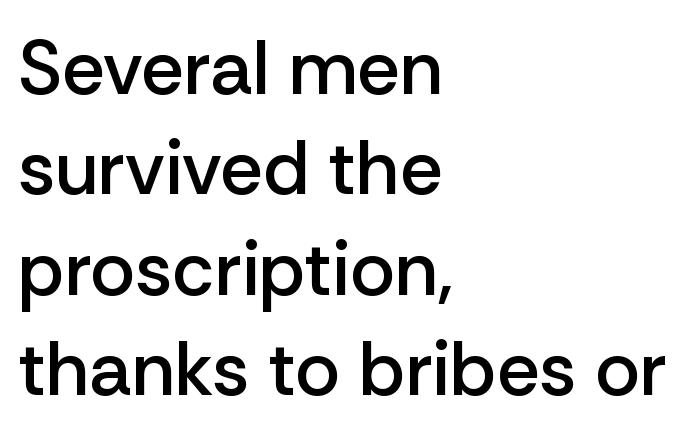
The image shows 76 px semibold sans-serif type, upright; set left-aligned, normal line spacing (1.32x), normal letter spacing, not underlined; low stroke contrast and a medium x-height.
